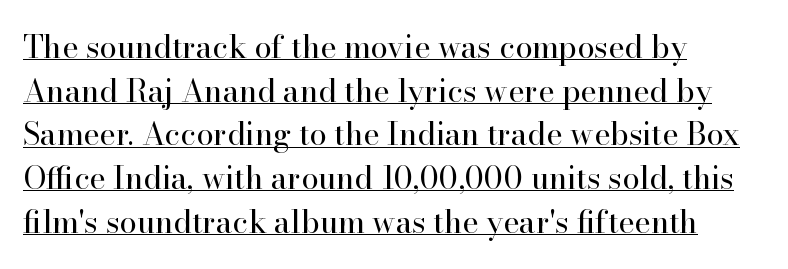
{"serif": "yes", "italic": "no", "bold": "no", "weight": "regular", "width": "normal", "stroke_contrast": "high", "x_height": "small", "monospaced": "no", "underline": "yes", "align": "left", "line_spacing": "normal", "line_spacing_ratio": 1.41, "letter_spacing": "normal", "letter_spacing_em": 0.0, "glyph_px": 31}
